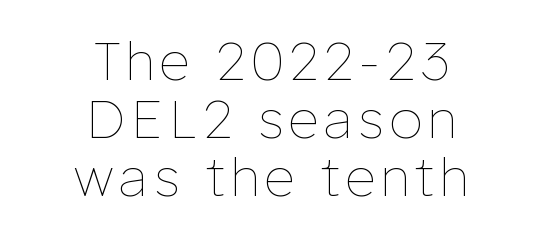
{"italic": "no", "bold": "no", "weight": "thin", "width": "normal", "stroke_contrast": "low", "x_height": "medium", "monospaced": "no", "underline": "no", "align": "center", "line_spacing": "tight", "line_spacing_ratio": 1.09, "glyph_px": 53}
